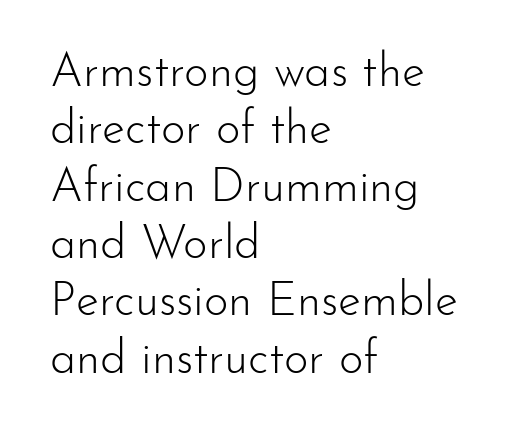
Q: Is the text bold? A: No.
Q: Is the text italic (slanted)? A: No, it is upright.
Q: Is the typeface a serif or a sans-serif typeface? A: Sans-serif.
Q: Is the text underlined? A: No.
Q: How is the paragraph aligned? A: Left-aligned.
Q: Is the spacing between letters normal or unusually wide? A: Normal.
Q: Width (condensed, normal, or wide)? A: Normal.
Q: Stroke contrast? A: Low.
Q: x-height? A: Small.
Q: Monospaced? A: No.
